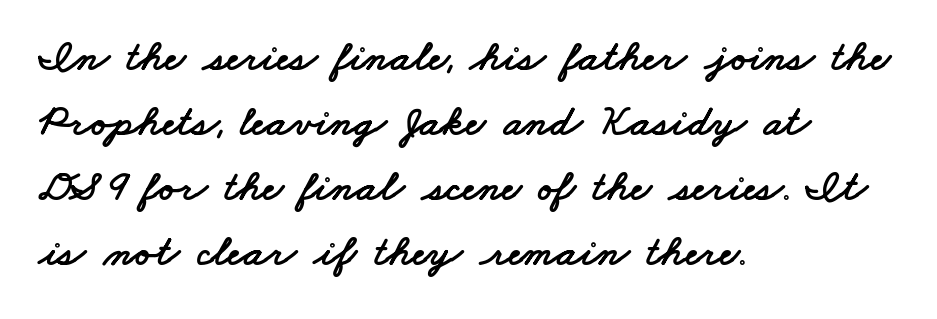
The image shows 44 px wide sans-serif type; set left-aligned, normal line spacing (1.48x), normal letter spacing, not underlined; low stroke contrast and a small x-height.
